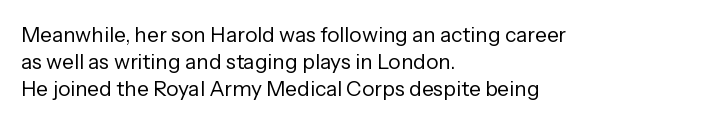
The passage shown is not underscored anywhere. Summary of vertical rhythm: regular, with standard interline spacing. The rag falls on the right side of this text block. Notice how the stems are strictly vertical — no italics here. Vertical stems look standard width or narrower in stroke.
